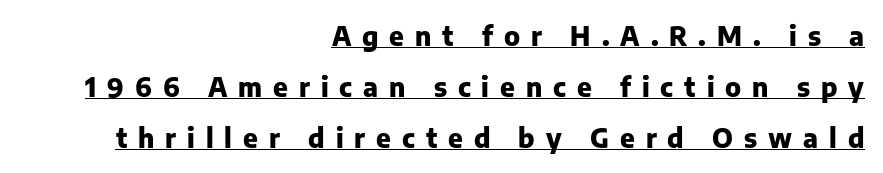
The image shows 26 px bold type, upright; set right-aligned, loose line spacing (1.96x), unusually wide letter spacing (+0.42 em), underlined.
